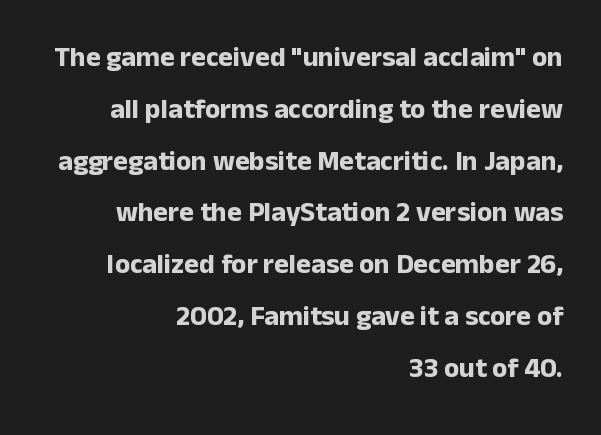
This sample uses a sans-serif face. How heavy is the stroke? Heavy — this is a bold. The gap between lines stays unmarked. Here the glyphs are tracked normally, forming tight word shapes. A student would call this right alignment; a typographer would say flush right, rag left.
